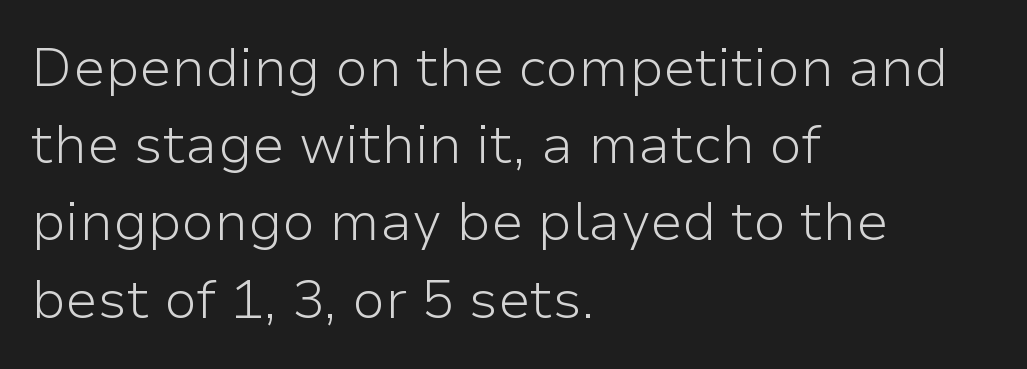
The cut favours lightness, reaching ordinary text weight at its darkest. Each letter's strokes conclude bluntly, with no projecting serifs. No extra tracking has been applied to these lines. Varying glyph widths throughout — classic text-font behaviour. These lines stack with their left ends in a neat column. Is there much room between lines? A standard amount, neither cramped nor airy.
